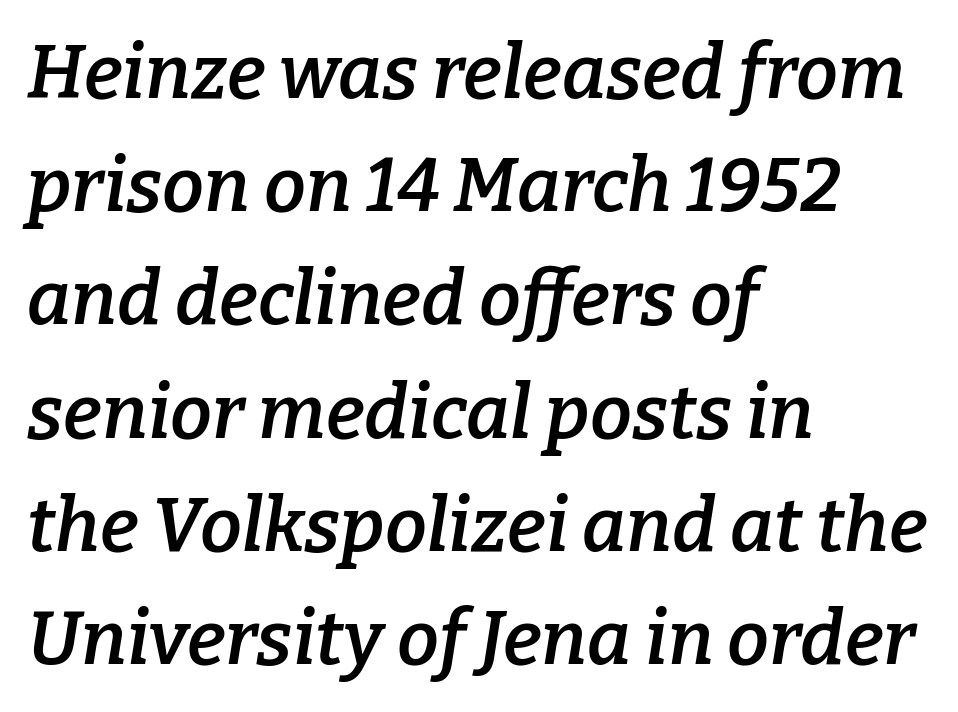
There's an unmistakable incline to the writing here. Character widths vary here, with narrow letters taking less room than wide ones. The vertical gap from one line to the next is medium. The lines are quadded left.
